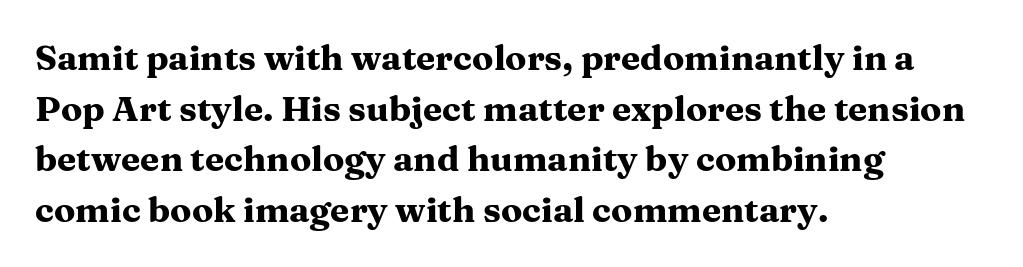
Q: Is the text bold? A: Yes.
Q: Is the text italic (slanted)? A: No, it is upright.
Q: Is the typeface a serif or a sans-serif typeface? A: Serif.
Q: Is the text underlined? A: No.
Q: How is the paragraph aligned? A: Left-aligned.
Q: Is the spacing between letters normal or unusually wide? A: Normal.
Q: Is the spacing between lines tight, normal or loose? A: Normal.
Q: Width (condensed, normal, or wide)? A: Wide.
Q: Stroke contrast? A: Medium.
Q: x-height? A: Medium.
Q: Monospaced? A: No.
